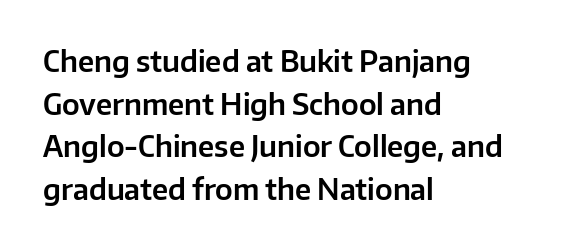
Think of a printed novel: that variable character pitch is what you see here. A typesetter would label this face a sans. The paragraph has a hard left edge and a soft right edge. The font's upright variant was chosen for this text. Inter-character spacing is left at the font's built-in metrics.
